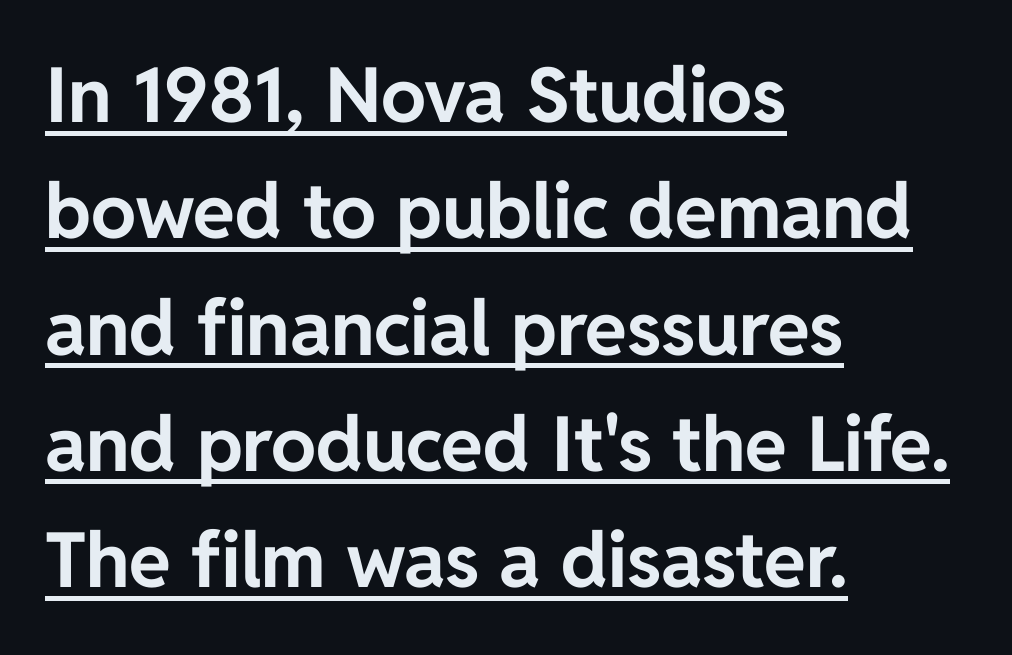
The image shows 76 px bold sans-serif type, upright; set left-aligned, normal line spacing (1.53x), normal letter spacing, underlined; low stroke contrast and a medium x-height.
